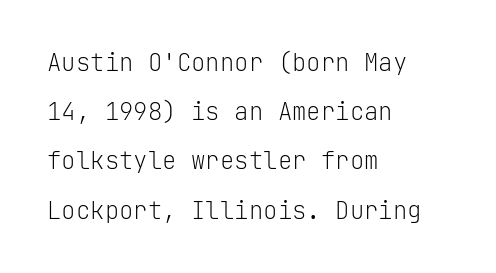
No heavy texture on the line: the type isn't bold. All the whitespace from short lines collects on the right. A typesetter would call this zero additional tracking. These lines stand farther apart than default settings would place them. It's the straight-up-and-down kind of type. Honestly, there is no underline to notice here at all.
